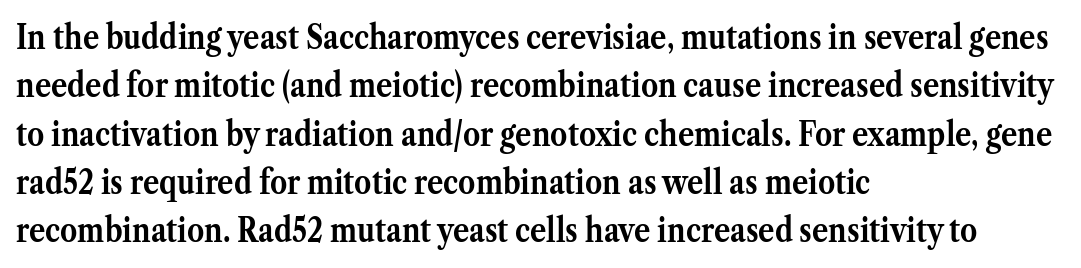
The image shows 34 px semibold serif type, upright; set left-aligned, normal line spacing (1.42x), normal letter spacing, not underlined; medium stroke contrast and a medium x-height.
